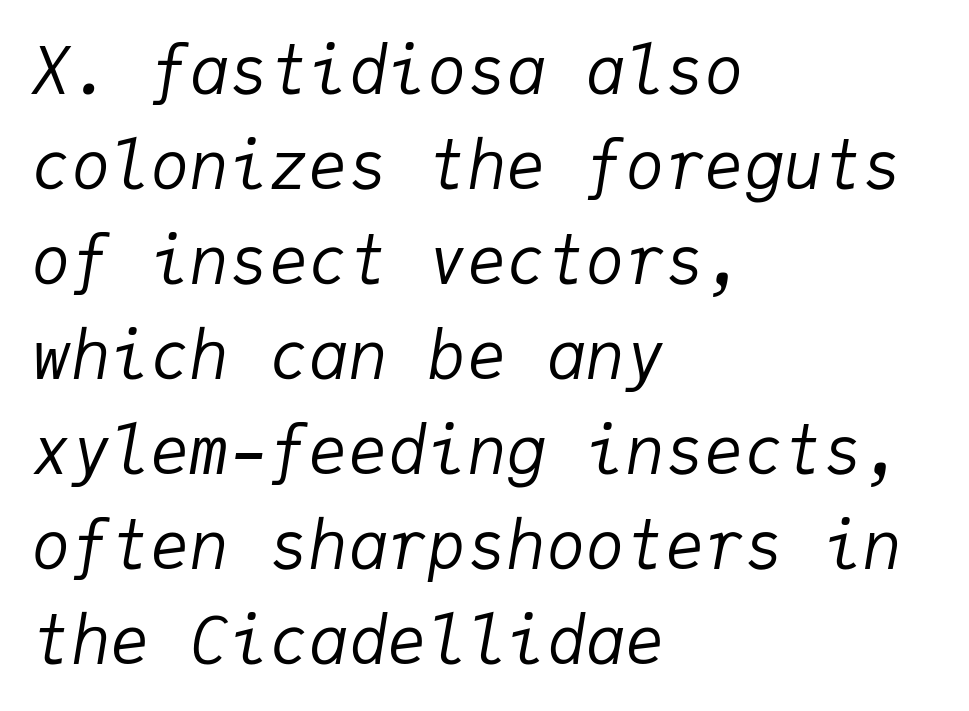
The image shows 66 px regular-weight type, italic (leaning right), monospaced; set left-aligned, normal line spacing (1.44x), normal letter spacing, not underlined; low stroke contrast and a medium x-height.
